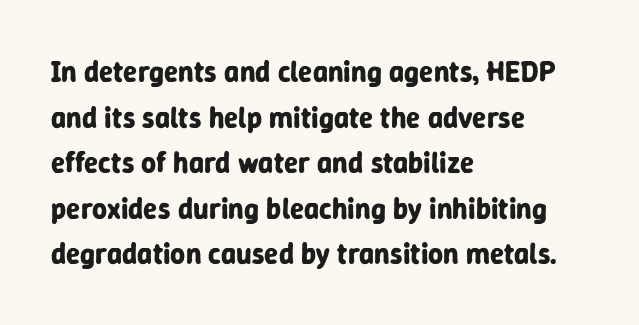
Just letters on the line, the space beneath them empty. Heavy-handed strokes throughout: this text is bold. The rendering keeps characters at their native spacing. The face used here is proportionally spaced, like ordinary book or web type. Reading down the column, the eye jumps a familiar distance to each next line. Line starts are locked; line ends wander.
